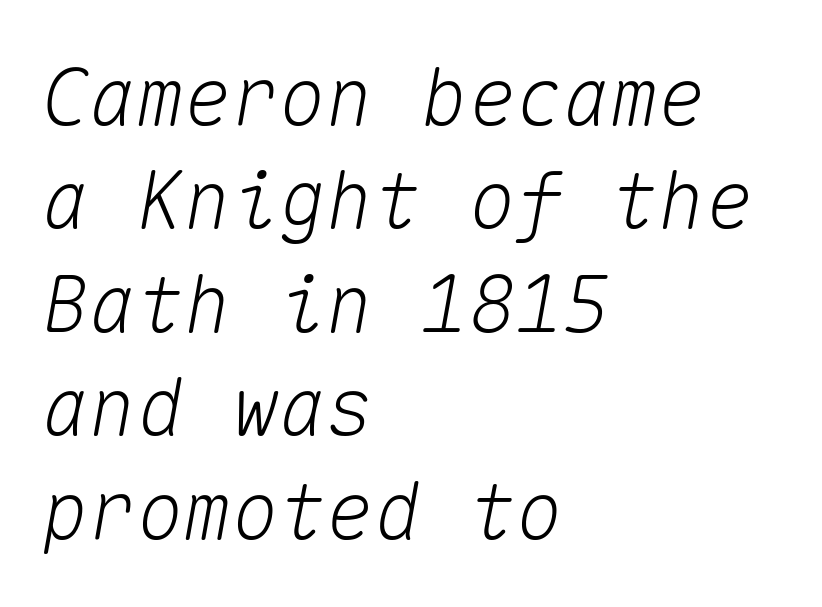
The image shows 79 px text type, italic (leaning right), monospaced; set left-aligned, normal line spacing (1.31x), normal letter spacing, not underlined; medium stroke contrast and a medium x-height.
